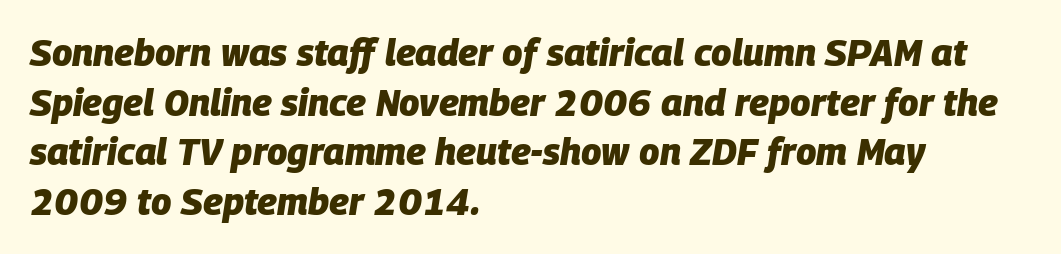
The rows are spaced the way most documents space them. These lines keep a tight, regular rhythm from letter to letter. Unmarked baselines from the first word to the last. When letters slant like this, we call the style italic. Is this a fixed-width face? No — the glyphs have proportional, varying widths. Weight: bold.
